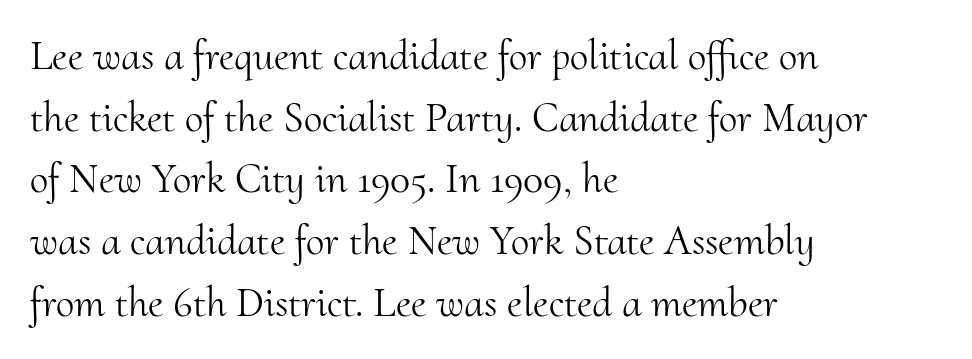
Rendered with straight, roman letterforms. Here the glyphs are tracked normally, forming tight word shapes. Think of a printed novel: that variable character pitch is what you see here. What's the leading like? Ordinary, nothing unusual. These glyphs show unthickened strokes, regular width or finer.
